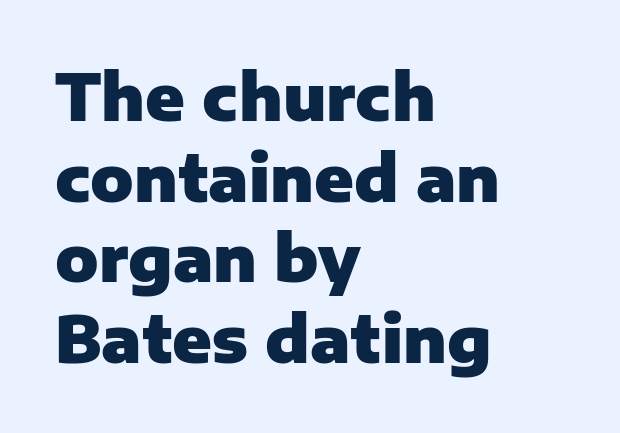
{"serif": "no", "italic": "no", "bold": "yes", "weight": "heavy", "width": "normal", "stroke_contrast": "low", "x_height": "medium", "monospaced": "no", "underline": "no", "align": "left", "line_spacing": "normal", "line_spacing_ratio": 1.26, "letter_spacing": "normal", "letter_spacing_em": 0.0, "glyph_px": 64}
